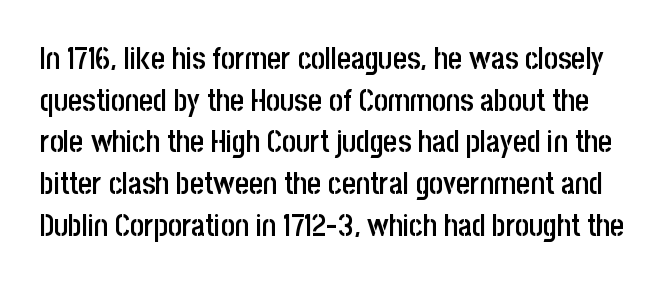
The image shows 30 px semibold, condensed sans-serif type, upright; set normal line spacing (1.39x), normal letter spacing, not underlined; low stroke contrast and a large x-height.
